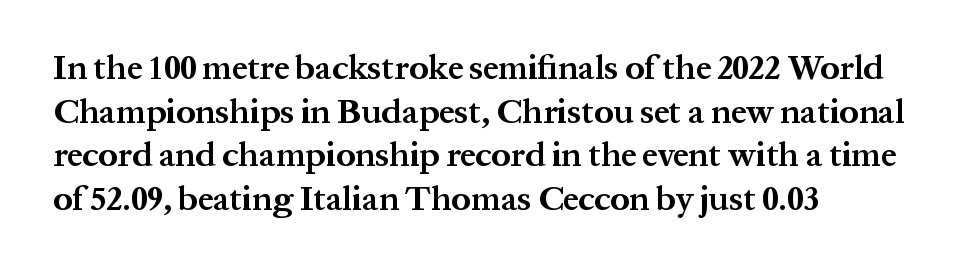
{"serif": "yes", "italic": "no", "bold": "yes", "weight": "bold", "width": "normal", "stroke_contrast": "medium", "x_height": "medium", "monospaced": "no", "underline": "no", "align": "left", "line_spacing": "normal", "line_spacing_ratio": 1.28, "letter_spacing": "normal", "letter_spacing_em": 0.0, "glyph_px": 34}
